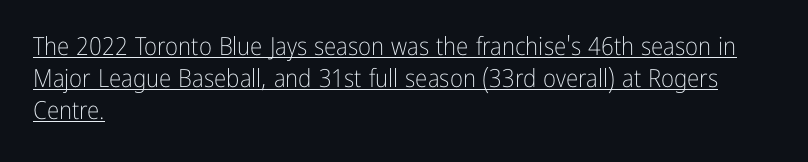
{"italic": "no", "bold": "no", "underline": "yes", "align": "left", "line_spacing": "normal", "line_spacing_ratio": 1.28, "letter_spacing": "normal", "letter_spacing_em": 0.0, "glyph_px": 25}
